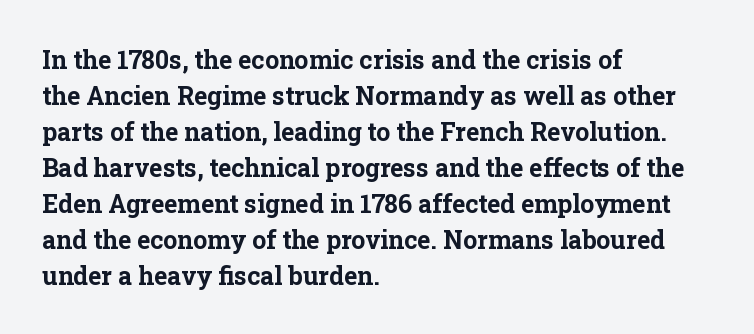
Nope, not italic — everything's standing straight. A normal amount of white space separates one row of letters from the next. Pretty heavy lettering here — definitely bold. Line starts are locked; line ends wander. Tracking here is standard; glyphs follow each other at the usual distance. Decoration check: the copy has no underline.
